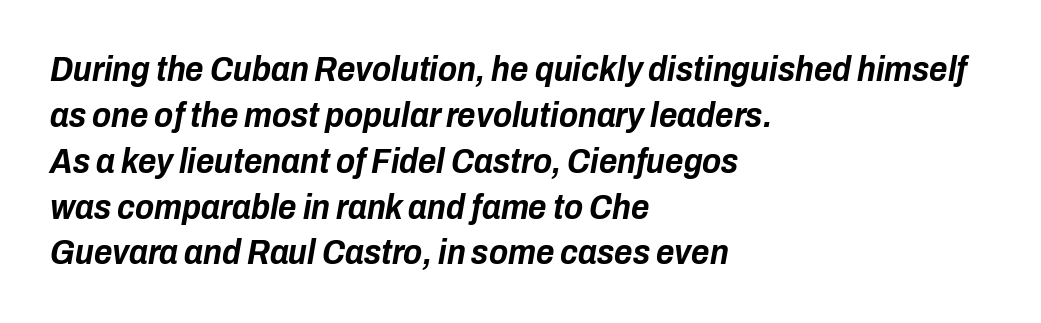
Posture: slanted. Look at the stroke-to-counter ratio: heavy, a bold. Any mark beneath the type? The region is blank. The passage shown has conventional tracking throughout.
